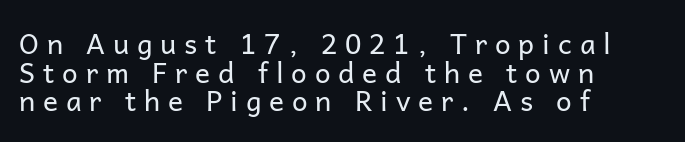
{"serif": "no", "italic": "no", "bold": "no", "weight": "regular", "width": "normal", "stroke_contrast": "low", "x_height": "medium", "monospaced": "no", "underline": "no", "align": "left", "line_spacing": "tight", "line_spacing_ratio": 1.02, "letter_spacing": "wide", "letter_spacing_em": 0.28, "glyph_px": 28}
